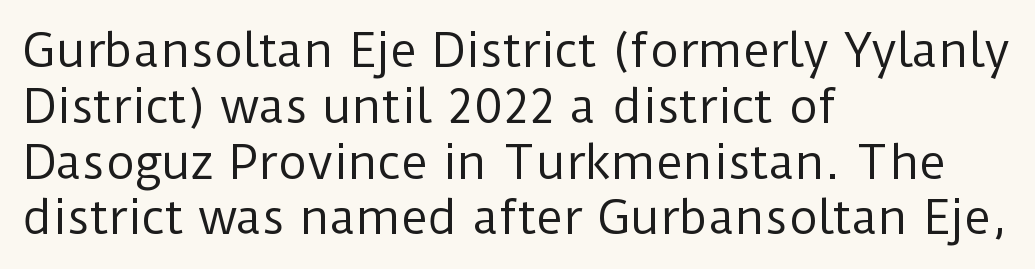
{"serif": "no", "italic": "no", "bold": "no", "weight": "regular", "width": "normal", "stroke_contrast": "low", "x_height": "medium", "monospaced": "no", "underline": "no", "align": "left", "line_spacing_ratio": 1.24, "letter_spacing": "normal", "letter_spacing_em": 0.0, "glyph_px": 45}
